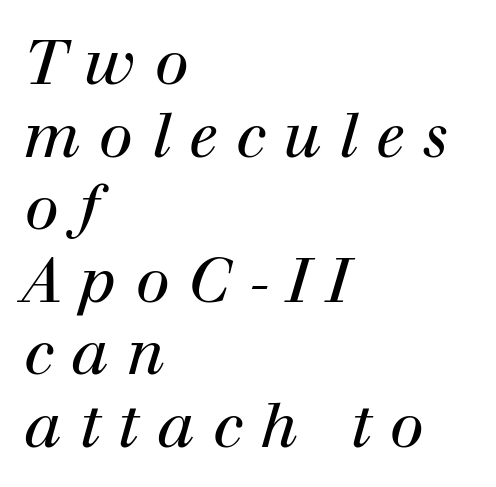
Q: Is the text bold? A: No.
Q: Is the text italic (slanted)? A: Yes, it leans right by about 12 degrees.
Q: Is the typeface a serif or a sans-serif typeface? A: Serif.
Q: Is the text underlined? A: No.
Q: How is the paragraph aligned? A: Left-aligned.
Q: Is the spacing between letters normal or unusually wide? A: Unusually wide.
Q: Width (condensed, normal, or wide)? A: Normal.
Q: Stroke contrast? A: High.
Q: x-height? A: Medium.
Q: Monospaced? A: No.
